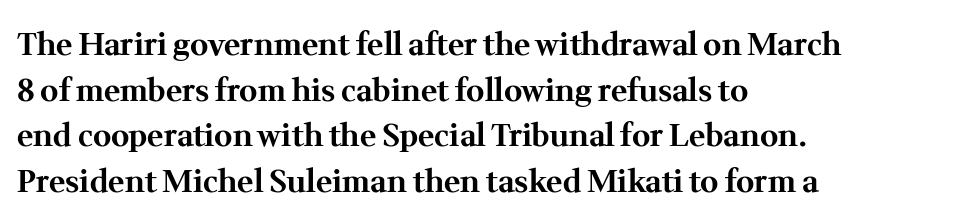
The face used here is proportionally spaced, like ordinary book or web type. The letters carry serifs — small finishing strokes at the ends of their stems. The paragraph shown leans on its left margin. Summary of vertical rhythm: regular, with standard interline spacing.
